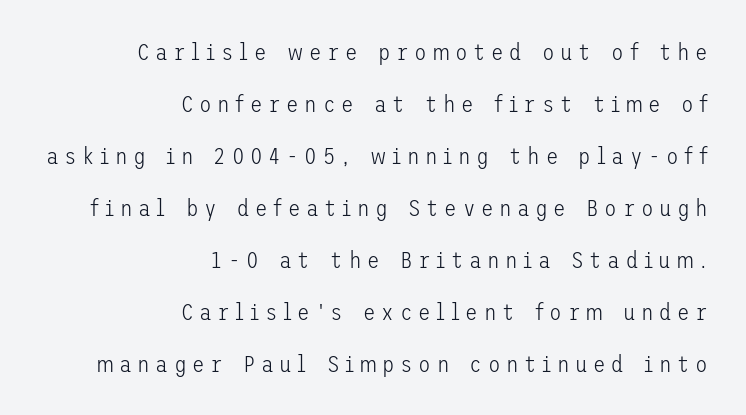
The image shows 23 px text type, upright; set right-aligned, loose line spacing (2.26x), unusually wide letter spacing (+0.24 em), not underlined.
